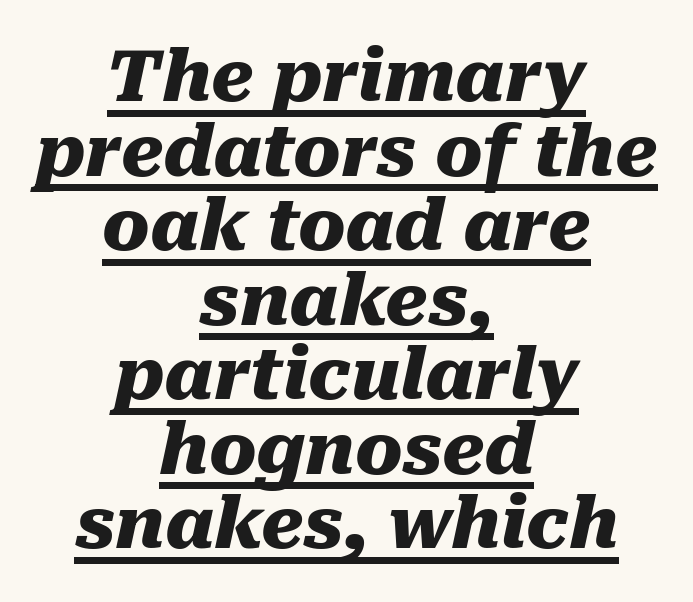
Q: Is the text bold? A: Yes.
Q: Is the text italic (slanted)? A: Yes, it leans right by about 10 degrees.
Q: Is the text underlined? A: Yes.
Q: How is the paragraph aligned? A: Centered.
Q: Is the spacing between letters normal or unusually wide? A: Normal.
Q: Is the spacing between lines tight, normal or loose? A: Tight.
Q: Width (condensed, normal, or wide)? A: Normal.
Q: Stroke contrast? A: Medium.
Q: x-height? A: Medium.
Q: Monospaced? A: No.
